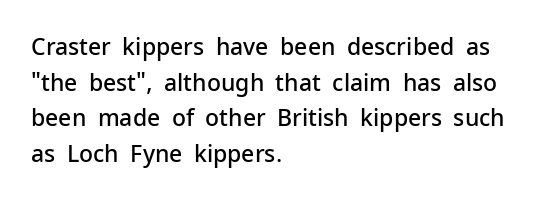
{"italic": "no", "bold": "semi", "underline": "no", "align": "left", "line_spacing": "normal", "line_spacing_ratio": 1.55, "letter_spacing": "normal", "letter_spacing_em": 0.0, "glyph_px": 23}
